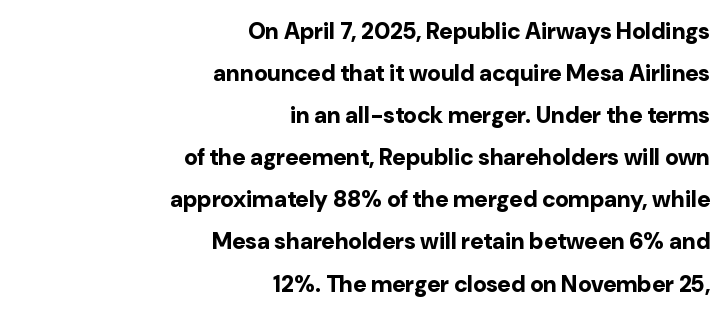
The image shows 23 px bold type, upright; set right-aligned, line spacing 1.83x, normal letter spacing, not underlined.
